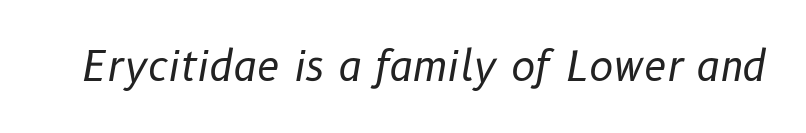
The space directly below the letters is spotless. Heft: none added — not bold. Is the type slanted? Yes — the strokes lean at a clear angle. Observe the ordinary spacing: letters are neighbours, not strangers.
